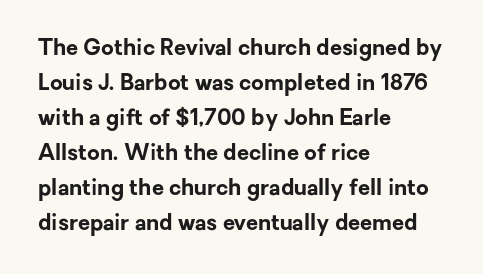
The image shows 22 px bold type, upright; set left-aligned, normal line spacing (1.59x), normal letter spacing, not underlined.
